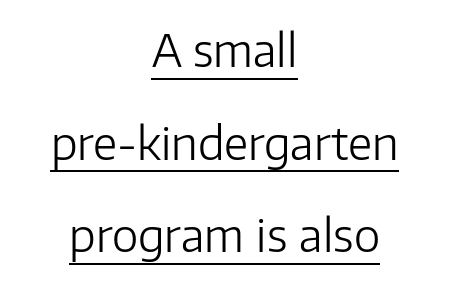
Q: Is the text bold? A: No.
Q: Is the text italic (slanted)? A: No, it is upright.
Q: Is the typeface a serif or a sans-serif typeface? A: Sans-serif.
Q: Is the text underlined? A: Yes.
Q: How is the paragraph aligned? A: Centered.
Q: Is the spacing between letters normal or unusually wide? A: Normal.
Q: Is the spacing between lines tight, normal or loose? A: Loose.
Q: Width (condensed, normal, or wide)? A: Normal.
Q: Stroke contrast? A: Low.
Q: x-height? A: Medium.
Q: Monospaced? A: No.
